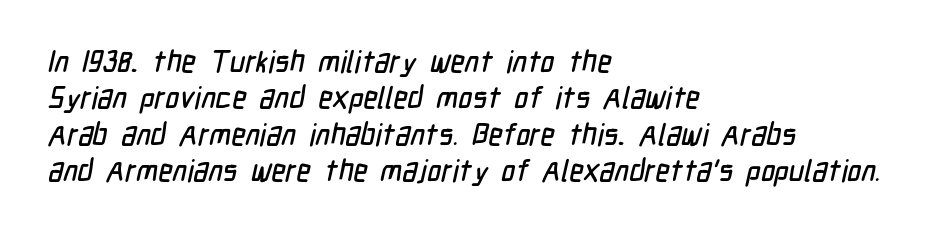
{"serif": "no", "width": "condensed", "stroke_contrast": "low", "x_height": "medium", "monospaced": "no", "underline": "no", "align": "left", "line_spacing_ratio": 1.21, "letter_spacing": "normal", "letter_spacing_em": 0.0, "glyph_px": 30}
